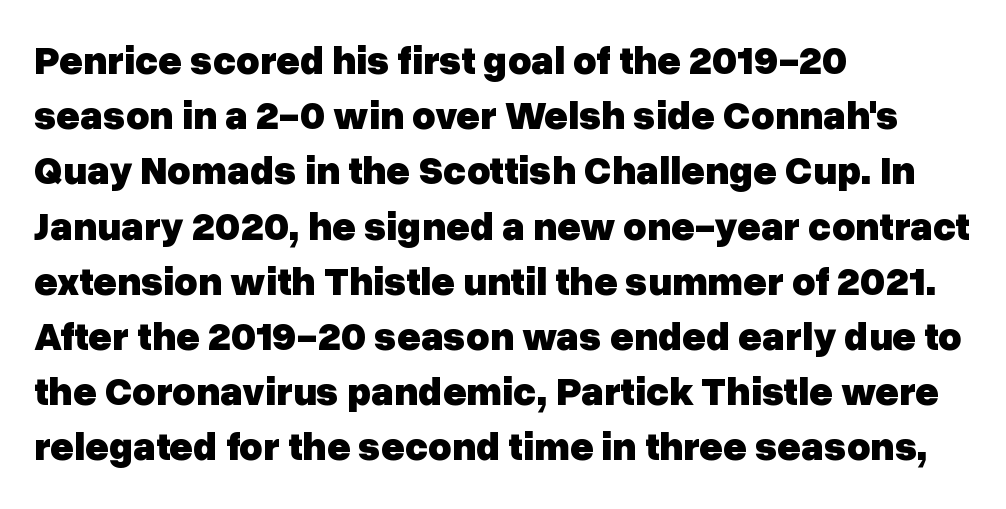
The face used here is a sans, in the tradition of grotesques and geometrics. Does extra space separate the letters? No, they use regular spacing. If you drew a line through each stem, it would be perfectly vertical. The passage shown is typed in a proportional face where columns would drift. The space beneath each line is pristine and unruled. Rows of type keep a routine distance in the vertical direction.
